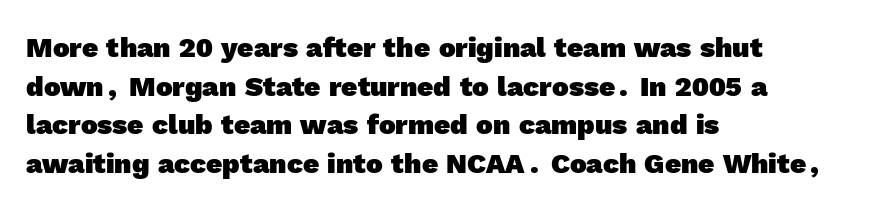
The image shows 28 px heavy sans-serif type; set left-aligned, normal line spacing (1.38x), normal letter spacing, not underlined; a medium x-height.
